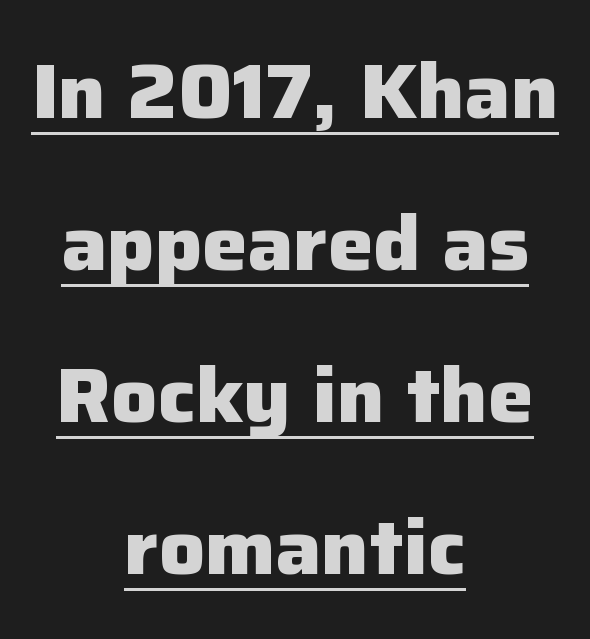
The image shows 76 px heavy sans-serif type, upright; set centered, loose line spacing (2.0x), normal letter spacing, underlined; low stroke contrast and a medium x-height.
